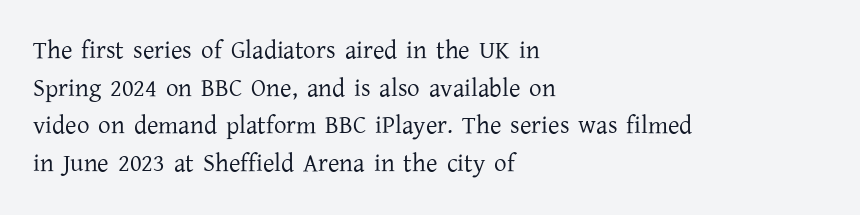
The face used here is rendered with its standard letterfit. Just letters on the line, the space beneath them empty. Caption: face not bold, strokes unweighted. Line spacing here is normal.
